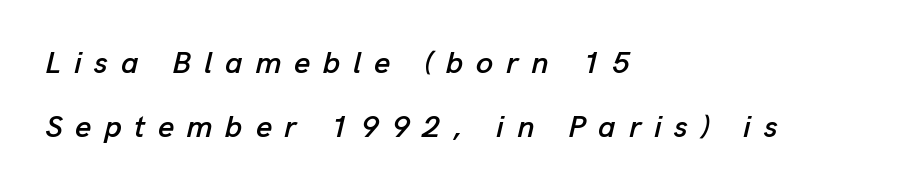
{"italic": "yes", "lean": "right", "slant_degrees": 13, "width": "normal", "stroke_contrast": "low", "x_height": "medium", "monospaced": "no", "underline": "no", "align": "left", "line_spacing": "loose", "line_spacing_ratio": 2.05, "letter_spacing": "wide", "letter_spacing_em": 0.41, "glyph_px": 31}
